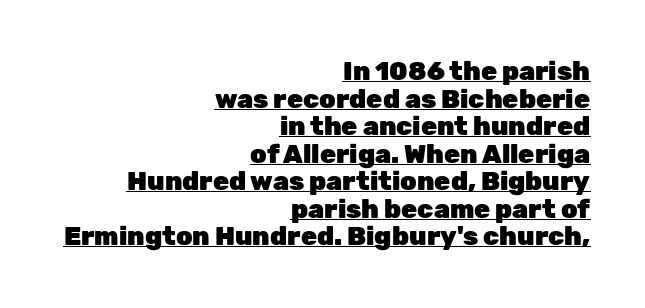
{"italic": "no", "bold": "yes", "underline": "yes", "align": "right", "line_spacing": "tight", "line_spacing_ratio": 1.06, "letter_spacing": "normal", "letter_spacing_em": 0.0, "glyph_px": 26}
